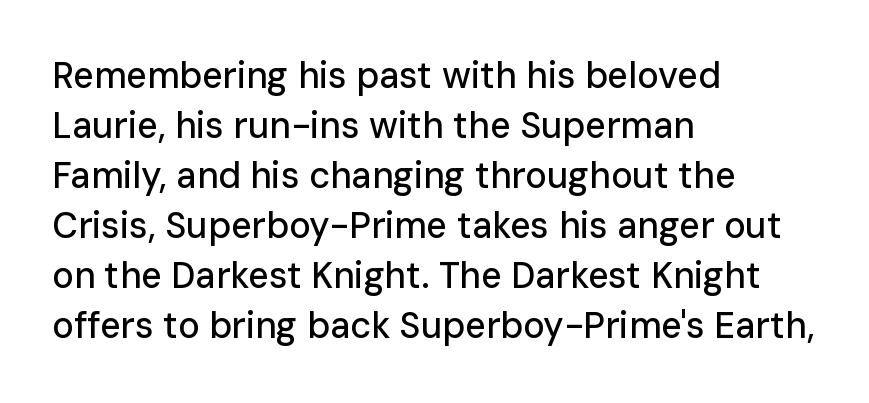
The image shows 36 px sans-serif type, upright; set left-aligned, normal line spacing (1.39x), normal letter spacing, not underlined; low stroke contrast and a medium x-height.
